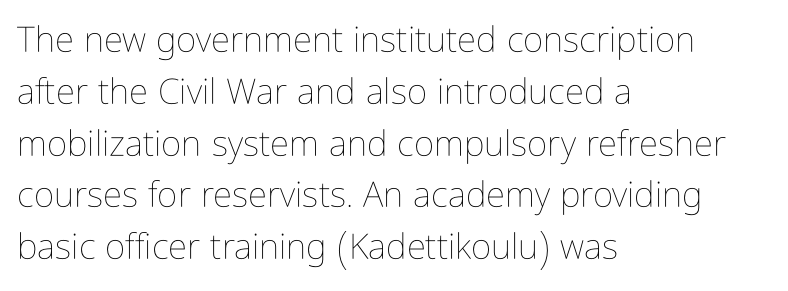
The image shows 35 px thin, condensed type, upright; set left-aligned, normal line spacing (1.48x), normal letter spacing, not underlined; low stroke contrast and a medium x-height.
